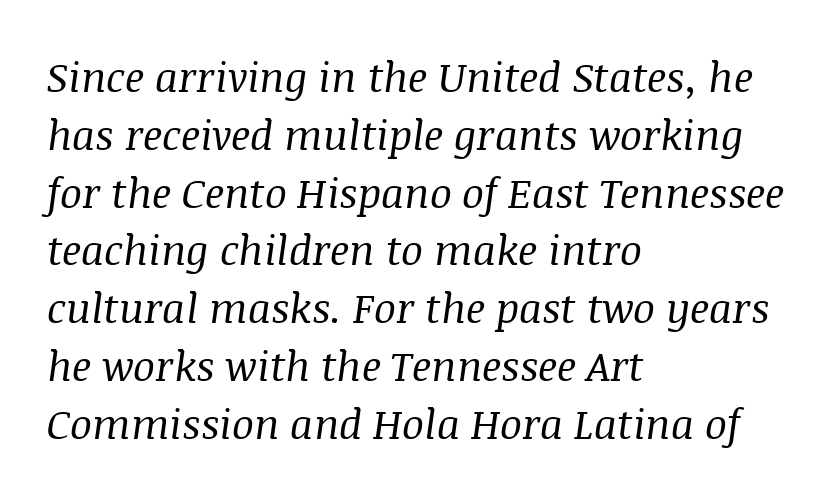
{"serif": "yes", "italic": "yes", "lean": "right", "slant_degrees": 8, "bold": "no", "weight": "regular", "width": "normal", "stroke_contrast": "medium", "x_height": "large", "monospaced": "no", "underline": "no", "align": "left", "line_spacing": "normal", "line_spacing_ratio": 1.41, "letter_spacing": "normal", "letter_spacing_em": 0.0, "glyph_px": 41}
